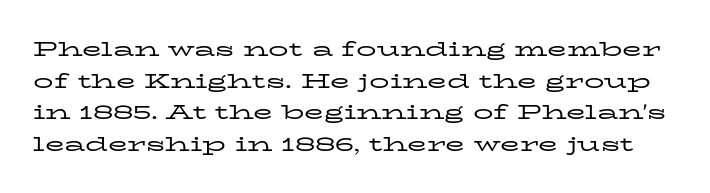
Tall strokes in this sample are plumb rather than angled. Words appear dense and cohesive because spacing is normal. No word sits above an underline. The weight would be labelled regular, book, light, or lighter still.
